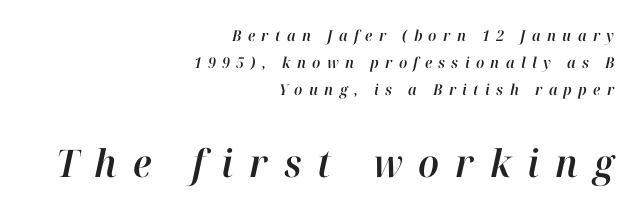
The image shows 38 px text type, italic (leaning right); set right-aligned, line spacing 1.81x, unusually wide letter spacing (+0.42 em), not underlined; the second (bottom) block is 2.53x larger; high stroke contrast and a medium x-height.
